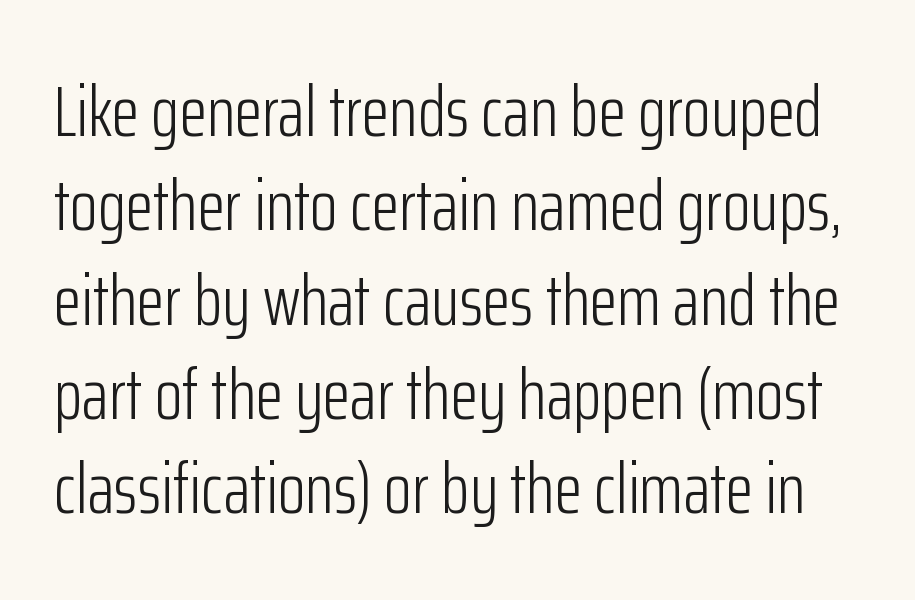
Q: Is the text bold? A: No.
Q: Is the text italic (slanted)? A: No, it is upright.
Q: Is the typeface a serif or a sans-serif typeface? A: Sans-serif.
Q: Is the text underlined? A: No.
Q: Is the spacing between letters normal or unusually wide? A: Normal.
Q: Is the spacing between lines tight, normal or loose? A: Normal.
Q: Width (condensed, normal, or wide)? A: Condensed.
Q: Stroke contrast? A: Low.
Q: x-height? A: Medium.
Q: Monospaced? A: No.
